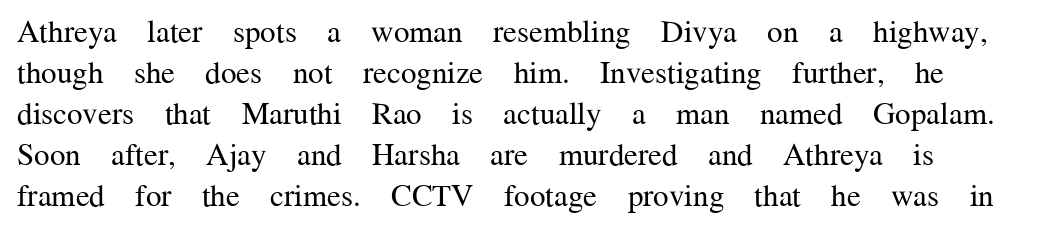
The image shows 31 px regular-weight serif type, upright; set normal line spacing (1.32x), normal letter spacing, not underlined; medium stroke contrast and a medium x-height.
